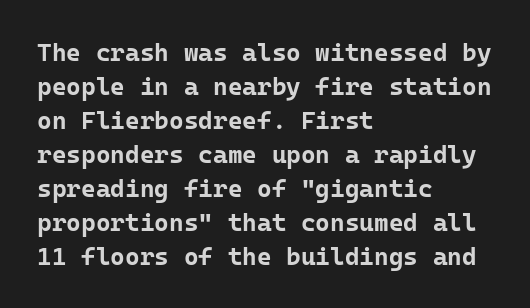
The image shows 25 px bold type, upright; set left-aligned, normal line spacing (1.36x), normal letter spacing, not underlined.
